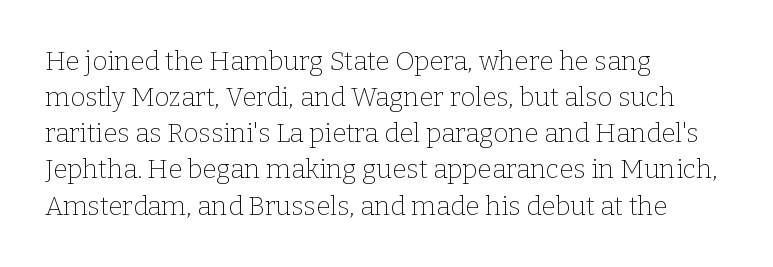
The image shows 26 px text type, upright; set left-aligned, normal line spacing (1.39x), normal letter spacing, not underlined.
